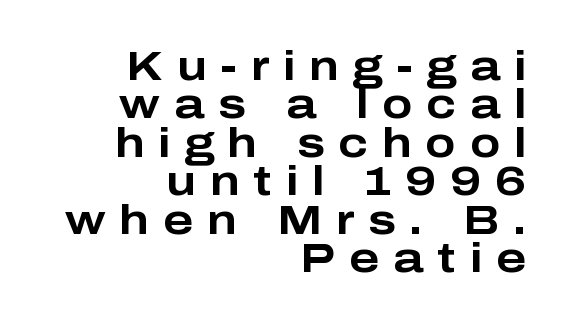
The image shows 40 px bold, wide sans-serif type, upright; set right-aligned, tight line spacing (0.96x), unusually wide letter spacing (+0.35 em), not underlined; low stroke contrast and a medium x-height.
